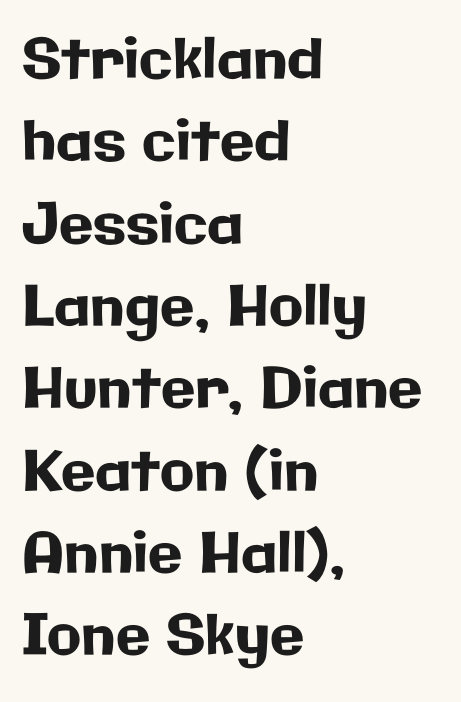
Line spacing here is normal. Visually the block forms a straight wall on the left and a jagged coastline on the right. The gaps between neighbouring characters are ordinary and unremarkable. This is roman type, the default non-slanted kind.
